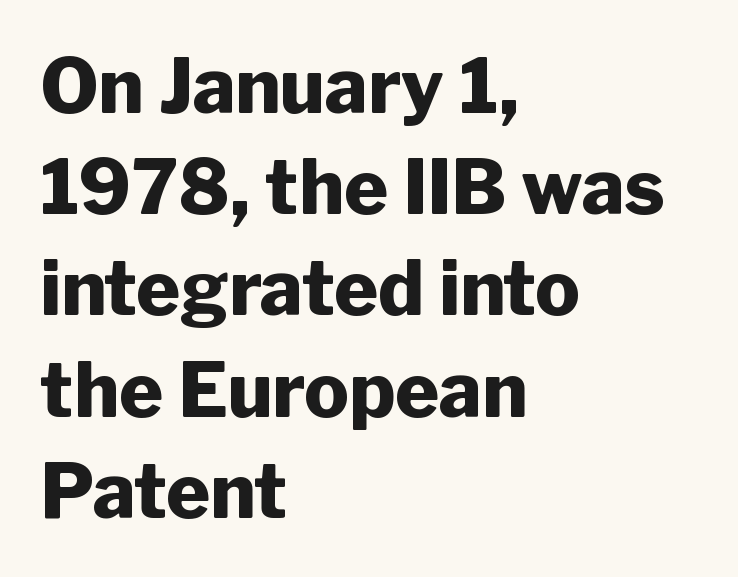
The specimen reads as upright at a glance. This sample keeps an unexceptional amount of space between lines. The letters sit at their default tracking, neither squeezed nor spread. Thick stems and heavy bowls — unmistakably bold. Bare-footed words on every line.
